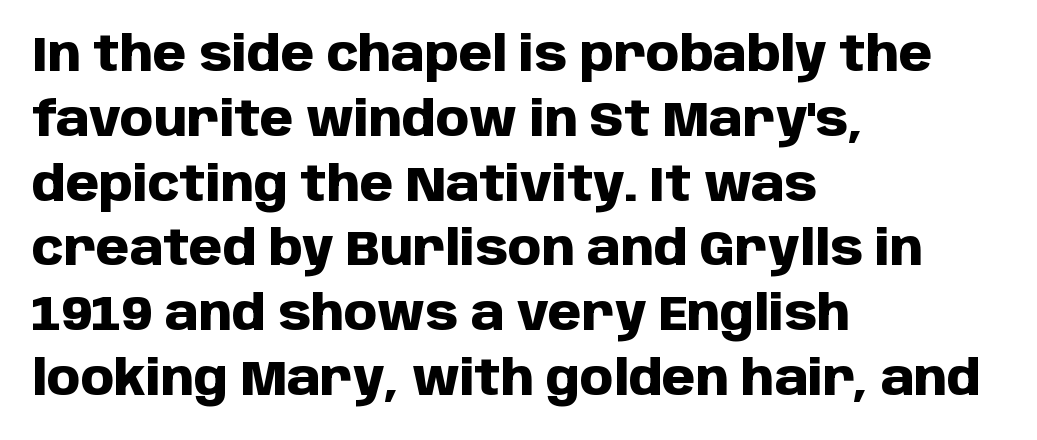
The specimen omits any rule beneath the text block's lines. All the whitespace from short lines collects on the right. Every stem runs plumb, perpendicular to the baseline. Is this a fixed-width face? No — the glyphs have proportional, varying widths. Evenly set lines give the paragraph a standard silhouette.
